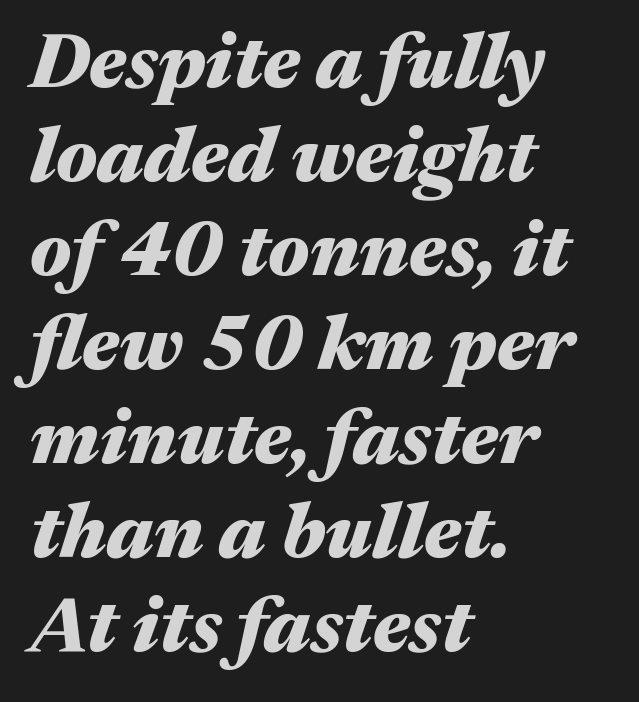
Does the copy run flush right? No — it runs flush left. Spacing verdict: proportional, widths tailored to each character. The sample has been set heavy, in full bold. The rendering applies a slant to the glyphs. Just letters on the line, the space beneath them empty.
